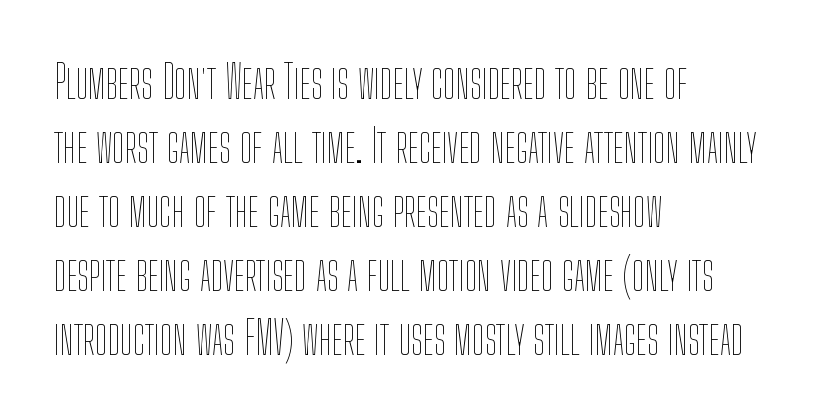
Q: Is the text bold? A: No.
Q: Is the text italic (slanted)? A: No, it is upright.
Q: Is the text underlined? A: No.
Q: How is the paragraph aligned? A: Left-aligned.
Q: Is the spacing between letters normal or unusually wide? A: Normal.
Q: Is the spacing between lines tight, normal or loose? A: Normal.
Q: Width (condensed, normal, or wide)? A: Condensed.
Q: Stroke contrast? A: Low.
Q: x-height? A: Medium.
Q: Monospaced? A: No.
